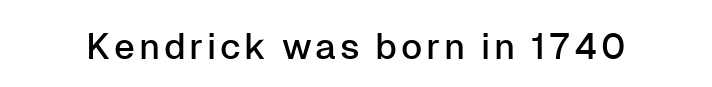
{"serif": "no", "italic": "no", "width": "normal", "stroke_contrast": "low", "x_height": "medium", "monospaced": "no", "underline": "no", "glyph_px": 36}
